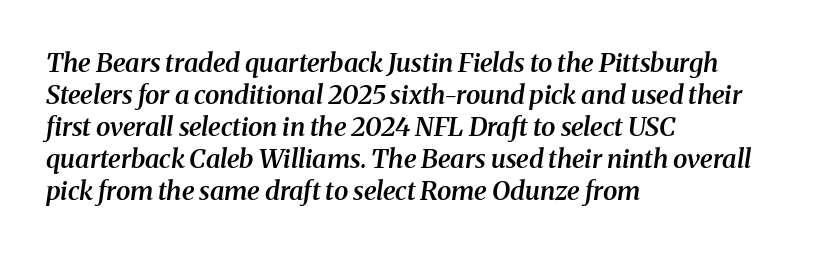
In terms of posture, this sample is oblique. Typographic density is moderately raised because the face is semibold. Observe the ordinary spacing: letters are neighbours, not strangers. A student would call this left alignment; a typographer would say flush left, rag right. Underlining? Definitely not there.
